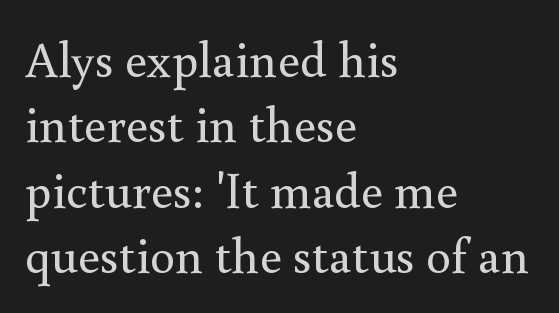
The image shows 50 px regular-weight serif type, upright; set left-aligned, normal line spacing (1.31x), normal letter spacing, not underlined; a small x-height.
